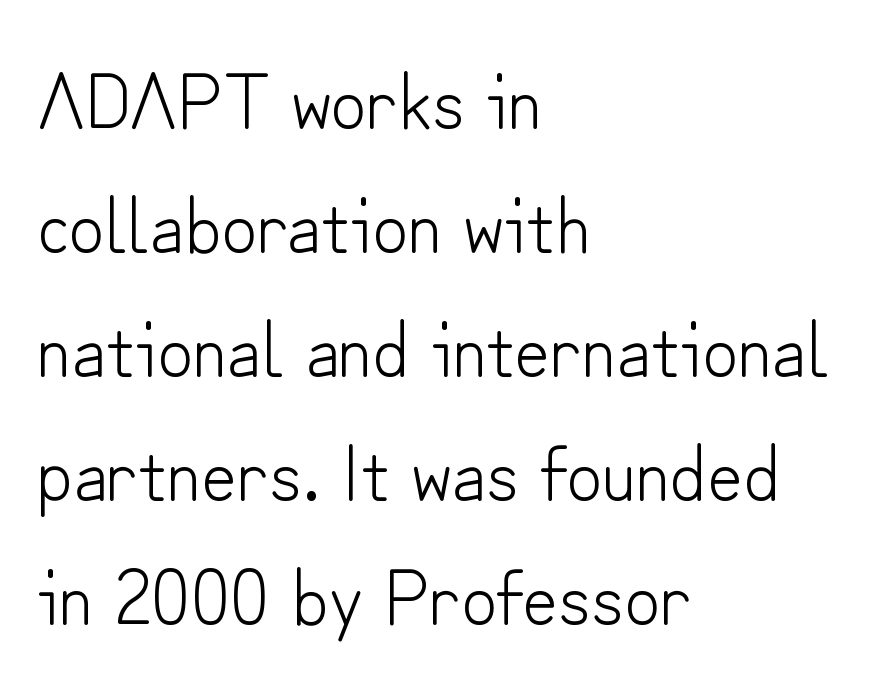
Q: Is the text bold? A: No.
Q: Is the text italic (slanted)? A: No, it is upright.
Q: Is the typeface a serif or a sans-serif typeface? A: Sans-serif.
Q: Is the text underlined? A: No.
Q: How is the paragraph aligned? A: Left-aligned.
Q: Is the spacing between letters normal or unusually wide? A: Normal.
Q: Is the spacing between lines tight, normal or loose? A: Normal.
Q: Width (condensed, normal, or wide)? A: Normal.
Q: Stroke contrast? A: Low.
Q: x-height? A: Small.
Q: Monospaced? A: No.
